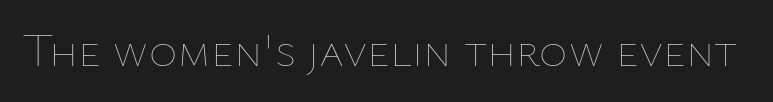
{"italic": "no", "bold": "no", "weight": "thin", "width": "normal", "stroke_contrast": "low", "x_height": "medium", "monospaced": "no", "underline": "no", "letter_spacing": "normal", "letter_spacing_em": 0.0, "glyph_px": 48}
